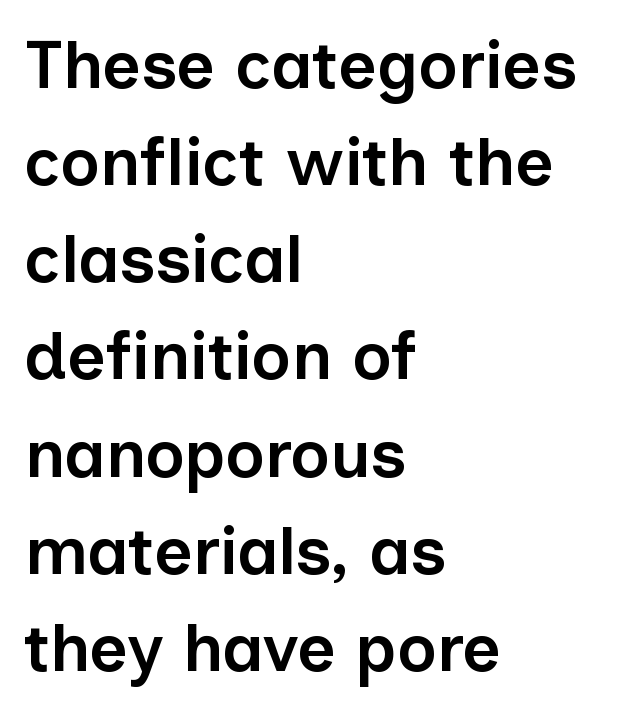
Q: Is the text bold? A: Semi-bold.
Q: Is the text italic (slanted)? A: No, it is upright.
Q: Is the typeface a serif or a sans-serif typeface? A: Sans-serif.
Q: Is the text underlined? A: No.
Q: How is the paragraph aligned? A: Left-aligned.
Q: Is the spacing between letters normal or unusually wide? A: Normal.
Q: Is the spacing between lines tight, normal or loose? A: Normal.
Q: Width (condensed, normal, or wide)? A: Normal.
Q: Stroke contrast? A: Low.
Q: x-height? A: Medium.
Q: Monospaced? A: No.
